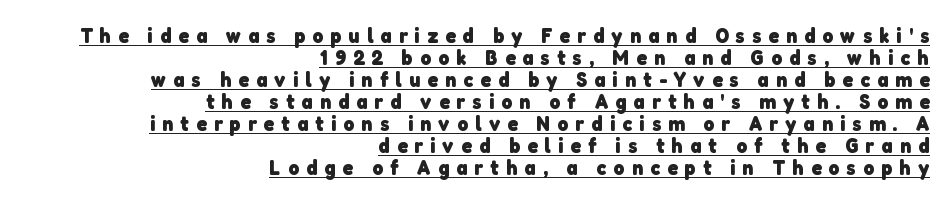
The image shows 21 px bold type; set right-aligned, tight line spacing (1.05x), unusually wide letter spacing (+0.34 em), underlined.
